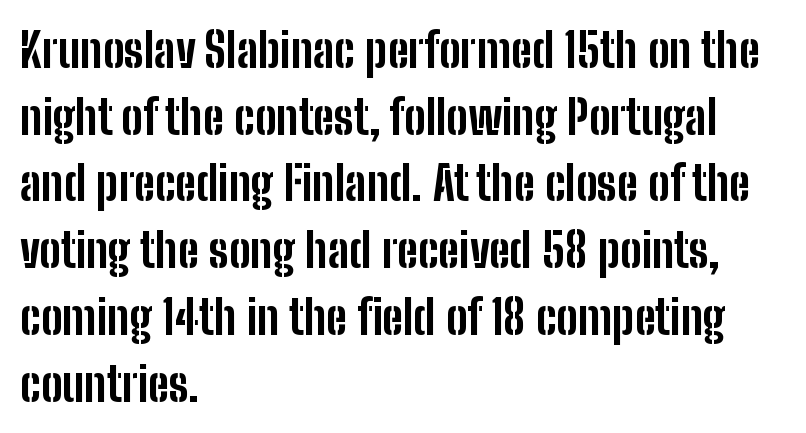
{"serif": "no", "italic": "no", "bold": "yes", "weight": "bold", "width": "condensed", "stroke_contrast": "low", "x_height": "medium", "monospaced": "no", "underline": "no", "align": "left", "line_spacing": "normal", "line_spacing_ratio": 1.39, "letter_spacing": "normal", "letter_spacing_em": 0.0, "glyph_px": 48}
